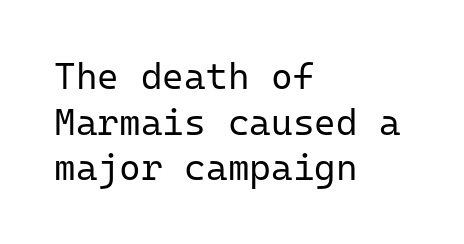
Serif or sans? Sans — the stroke terminals are bare. Unmarked baselines from the first word to the last. Monospaced: the letters line up in strict vertical columns. It's the straight-up-and-down kind of type. Line starts are locked; line ends wander. This is not heavy type; no bold has been used.
